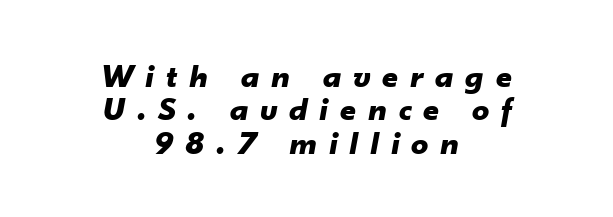
The image shows 34 px bold type, italic (leaning right); set centered, tight line spacing (0.98x), unusually wide letter spacing (+0.35 em), not underlined; low stroke contrast and a small x-height.
